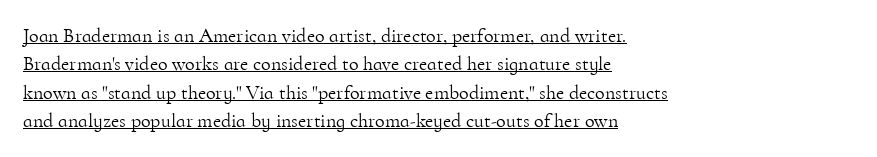
Q: Is the text bold? A: No.
Q: Is the text italic (slanted)? A: No, it is upright.
Q: Is the text underlined? A: Yes.
Q: How is the paragraph aligned? A: Left-aligned.
Q: Is the spacing between letters normal or unusually wide? A: Normal.
Q: Is the spacing between lines tight, normal or loose? A: Normal.
